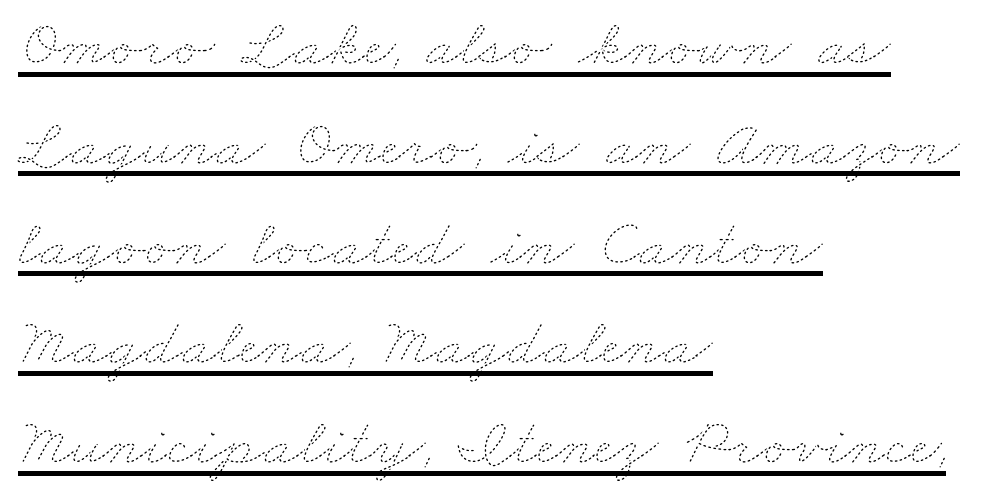
Q: Is the text bold? A: No.
Q: Is the text underlined? A: Yes.
Q: How is the paragraph aligned? A: Left-aligned.
Q: Is the spacing between letters normal or unusually wide? A: Normal.
Q: Is the spacing between lines tight, normal or loose? A: Normal.
Q: Width (condensed, normal, or wide)? A: Wide.
Q: Stroke contrast? A: Low.
Q: x-height? A: Small.
Q: Monospaced? A: No.
